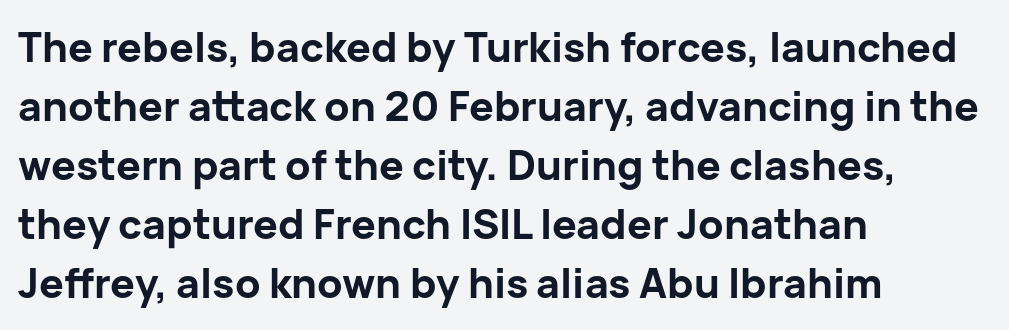
{"serif": "no", "italic": "no", "bold": "yes", "weight": "bold", "width": "normal", "stroke_contrast": "low", "x_height": "medium", "monospaced": "no", "underline": "no", "align": "left", "line_spacing": "normal", "line_spacing_ratio": 1.44, "letter_spacing": "normal", "letter_spacing_em": 0.0, "glyph_px": 41}
